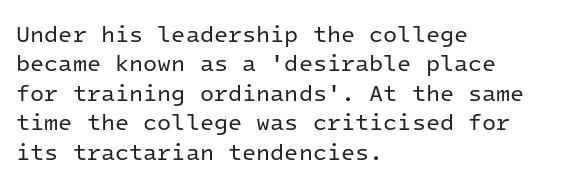
The image shows 23 px text type, upright; set left-aligned, normal line spacing (1.28x), normal letter spacing, not underlined.
